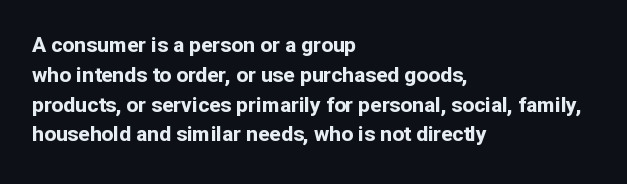
{"italic": "no", "bold": "yes", "underline": "no", "align": "left", "line_spacing": "normal", "line_spacing_ratio": 1.42, "letter_spacing": "normal", "letter_spacing_em": 0.0, "glyph_px": 21}
